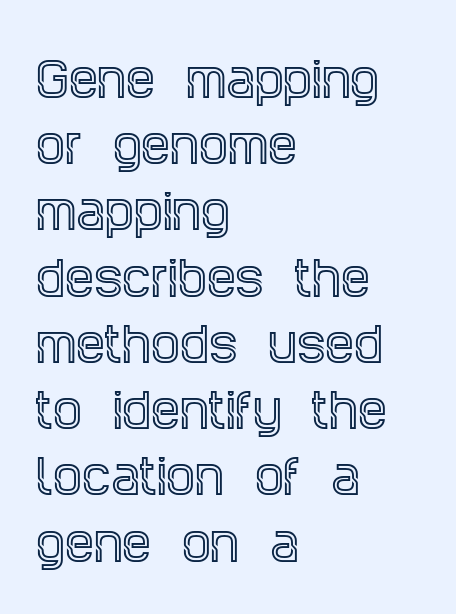
{"serif": "yes", "italic": "no", "width": "condensed", "x_height": "large", "monospaced": "no", "underline": "no", "align": "left", "line_spacing": "normal", "line_spacing_ratio": 1.44, "letter_spacing": "normal", "letter_spacing_em": 0.0, "glyph_px": 46}
